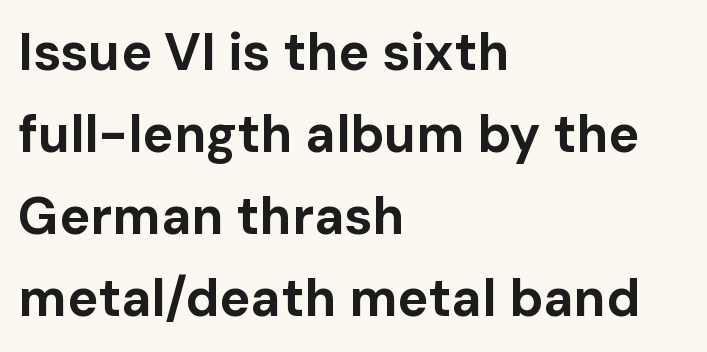
Q: Is the text bold? A: Yes.
Q: Is the text italic (slanted)? A: No, it is upright.
Q: Is the typeface a serif or a sans-serif typeface? A: Sans-serif.
Q: Is the text underlined? A: No.
Q: How is the paragraph aligned? A: Left-aligned.
Q: Is the spacing between letters normal or unusually wide? A: Normal.
Q: Is the spacing between lines tight, normal or loose? A: Normal.
Q: Width (condensed, normal, or wide)? A: Normal.
Q: Stroke contrast? A: Low.
Q: x-height? A: Medium.
Q: Monospaced? A: No.
